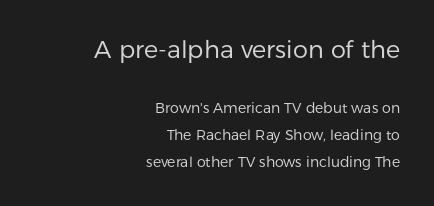
The image shows 24 px text type, upright; set right-aligned, loose line spacing (1.92x), normal letter spacing, not underlined; the first (top) block is 1.71x larger.
